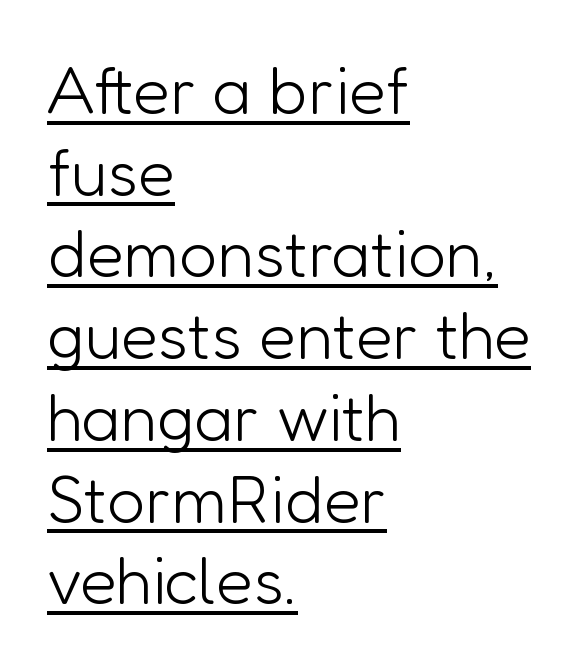
The image shows 67 px light sans-serif type, upright; set left-aligned, line spacing 1.22x, normal letter spacing, underlined; low stroke contrast and a medium x-height.
